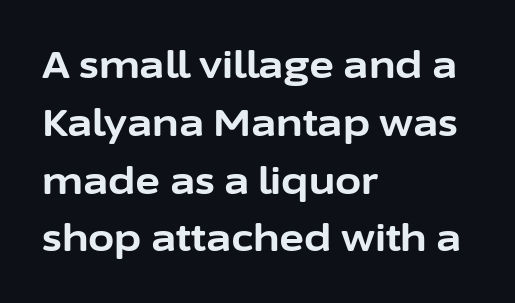
The image shows 38 px bold sans-serif type, upright; set left-aligned, normal line spacing (1.52x), normal letter spacing, not underlined; low stroke contrast and a medium x-height.
